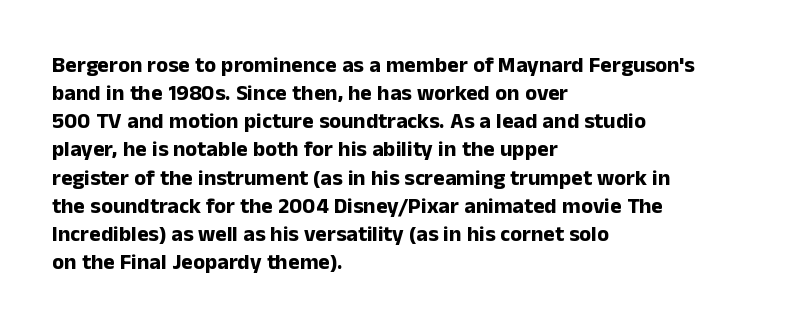
Q: Is the text bold? A: Yes.
Q: Is the text italic (slanted)? A: No, it is upright.
Q: Is the text underlined? A: No.
Q: How is the paragraph aligned? A: Left-aligned.
Q: Is the spacing between letters normal or unusually wide? A: Normal.
Q: Is the spacing between lines tight, normal or loose? A: Normal.
